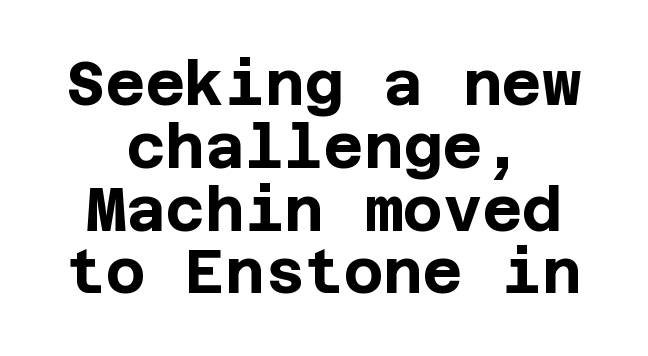
You'd pick this weight for a headline — it's a proper bold. Inter-character spacing is left at the font's built-in metrics. Serifs: no, the terminals of the letterforms are clean. Baseline-to-baseline distance is barely more than the letter height. Is the block centered? Yes — each line is placed symmetrically about the middle. A bare baseline throughout the passage.
